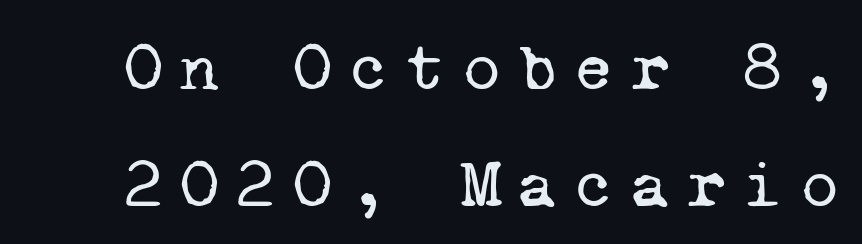
{"serif": "yes", "bold": "no", "weight": "regular", "width": "normal", "stroke_contrast": "low", "x_height": "medium", "monospaced": "yes", "underline": "no", "line_spacing": "normal", "line_spacing_ratio": 1.7, "letter_spacing": "wide", "letter_spacing_em": 0.23, "glyph_px": 69}
